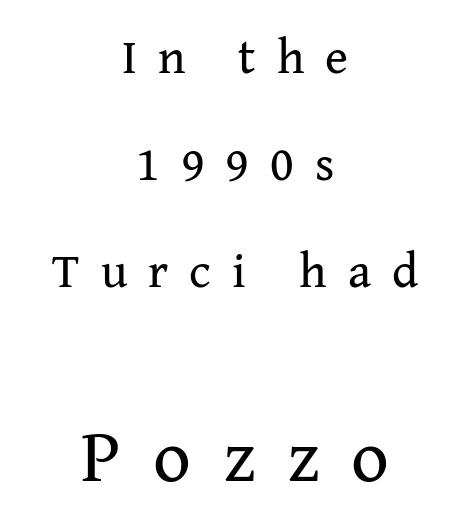
{"serif": "yes", "italic": "no", "bold": "no", "weight": "regular", "width": "normal", "stroke_contrast": "medium", "x_height": "medium", "monospaced": "no", "underline": "no", "align": "center", "line_spacing": "loose", "line_spacing_ratio": 2.18, "letter_spacing": "wide", "letter_spacing_em": 0.43, "larger_block": "second", "size_ratio": 1.51, "glyph_px": 74}
